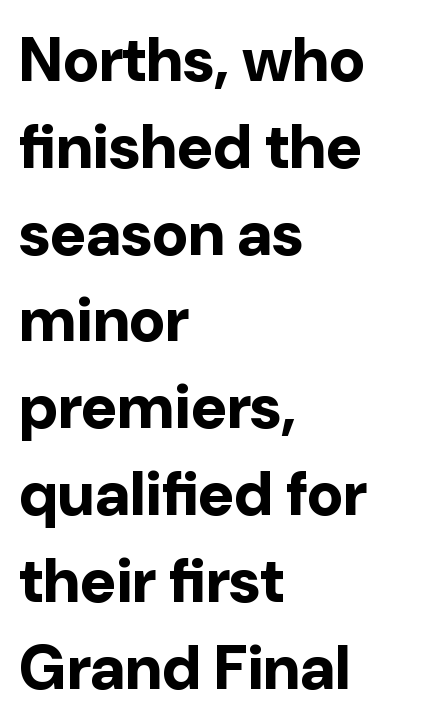
{"serif": "no", "italic": "no", "bold": "yes", "weight": "bold", "width": "normal", "stroke_contrast": "low", "x_height": "medium", "monospaced": "no", "underline": "no", "align": "left", "line_spacing": "normal", "line_spacing_ratio": 1.4, "letter_spacing": "normal", "letter_spacing_em": 0.0, "glyph_px": 62}
